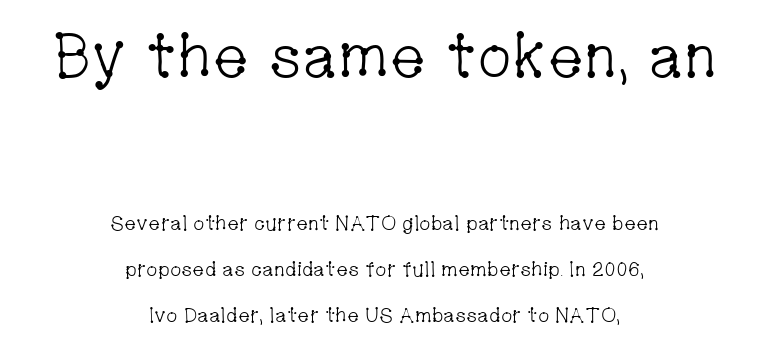
These lines are rendered in a variable-pitch font. Type without underlining. Is the lower block the larger one? No — the upper block carries the bigger type. Notice the wide empty band between every row — that's loose leading.
